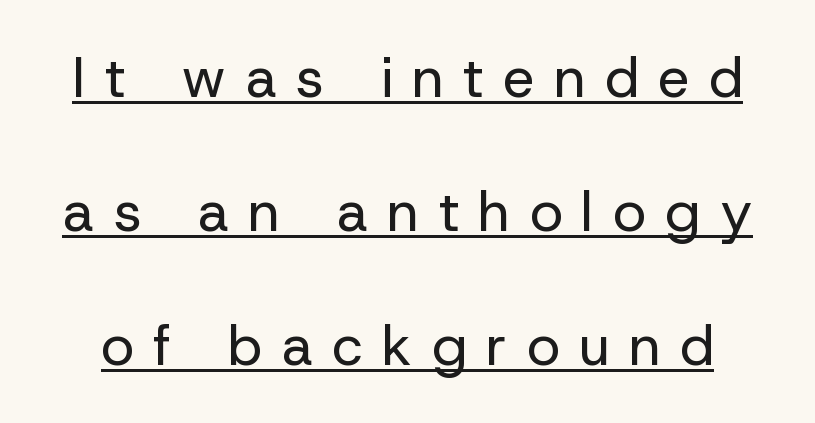
{"serif": "no", "italic": "no", "bold": "no", "weight": "regular", "width": "normal", "stroke_contrast": "low", "x_height": "medium", "monospaced": "no", "underline": "yes", "line_spacing": "loose", "line_spacing_ratio": 2.39, "letter_spacing": "wide", "letter_spacing_em": 0.35, "glyph_px": 56}
